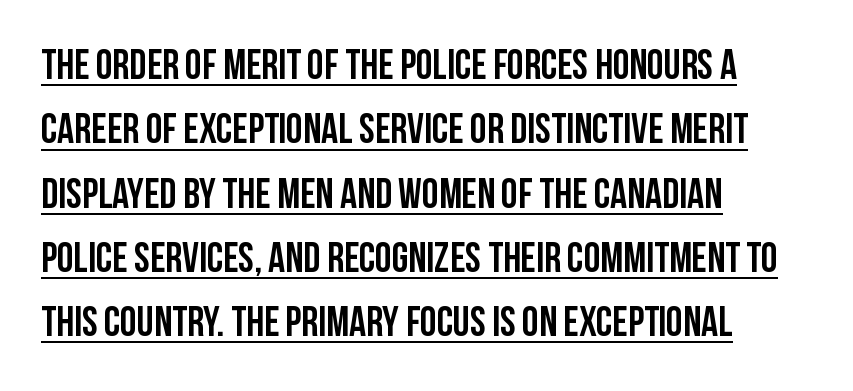
A continuous stroke trails under the words, as in a hyperlink. Does the copy run flush right? No — it runs flush left. Horizontal bands of white between lines are of average thickness. The passage shown is typed in a proportional face where columns would drift. Does extra space separate the letters? No, they use regular spacing.
